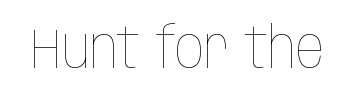
Here the designer chose a conventional face with non-uniform glyph widths. A light-to-regular cut is what we see here. Upright lettering throughout. Only glyphs here, with clear space below each row. Short note: letters normally spaced.
